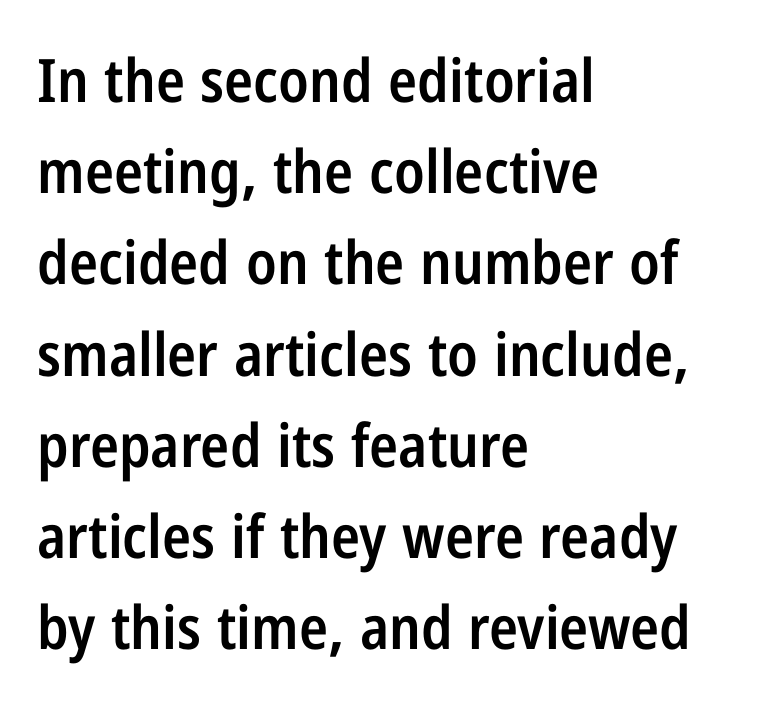
{"serif": "no", "italic": "no", "bold": "semi", "weight": "semibold", "width": "condensed", "stroke_contrast": "low", "x_height": "medium", "monospaced": "no", "underline": "no", "align": "left", "line_spacing": "normal", "line_spacing_ratio": 1.52, "letter_spacing": "normal", "letter_spacing_em": 0.0, "glyph_px": 60}
